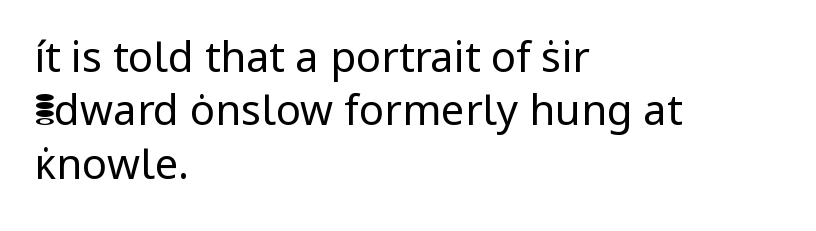
Q: Is the text bold? A: No.
Q: Is the text italic (slanted)? A: No, it is upright.
Q: Is the typeface a serif or a sans-serif typeface? A: Sans-serif.
Q: Is the text underlined? A: No.
Q: How is the paragraph aligned? A: Left-aligned.
Q: Is the spacing between letters normal or unusually wide? A: Normal.
Q: Is the spacing between lines tight, normal or loose? A: Normal.
Q: Width (condensed, normal, or wide)? A: Normal.
Q: Stroke contrast? A: Low.
Q: x-height? A: Medium.
Q: Monospaced? A: No.
